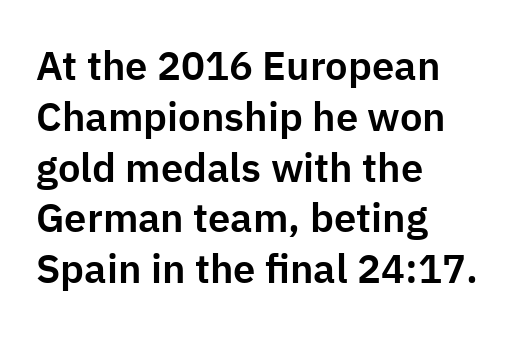
{"serif": "no", "italic": "no", "width": "normal", "stroke_contrast": "low", "x_height": "medium", "monospaced": "no", "underline": "no", "align": "left", "line_spacing": "normal", "line_spacing_ratio": 1.27, "letter_spacing": "normal", "letter_spacing_em": 0.0, "glyph_px": 40}
